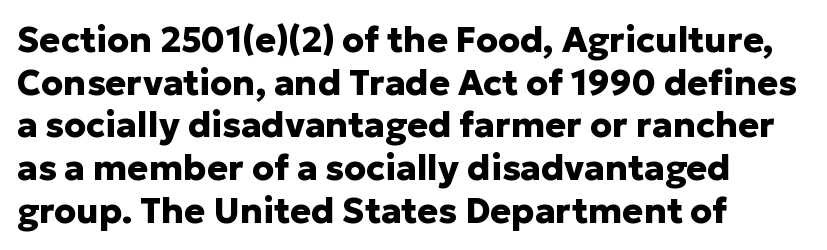
Q: Is the text bold? A: Yes.
Q: Is the text italic (slanted)? A: No, it is upright.
Q: Is the typeface a serif or a sans-serif typeface? A: Sans-serif.
Q: Is the text underlined? A: No.
Q: How is the paragraph aligned? A: Left-aligned.
Q: Is the spacing between letters normal or unusually wide? A: Normal.
Q: Width (condensed, normal, or wide)? A: Normal.
Q: Stroke contrast? A: Low.
Q: x-height? A: Medium.
Q: Monospaced? A: No.
